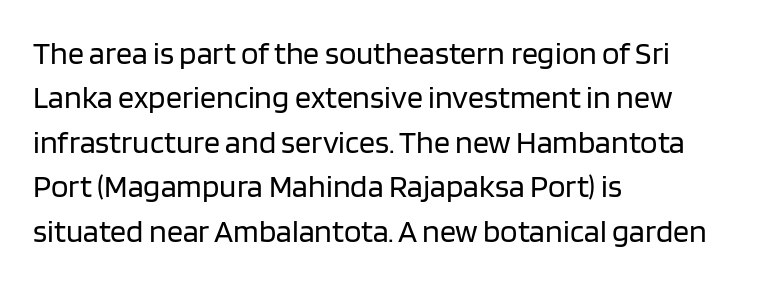
The image shows 32 px regular-weight sans-serif type, upright; set left-aligned, normal line spacing (1.39x), normal letter spacing, not underlined; low stroke contrast and a large x-height.
